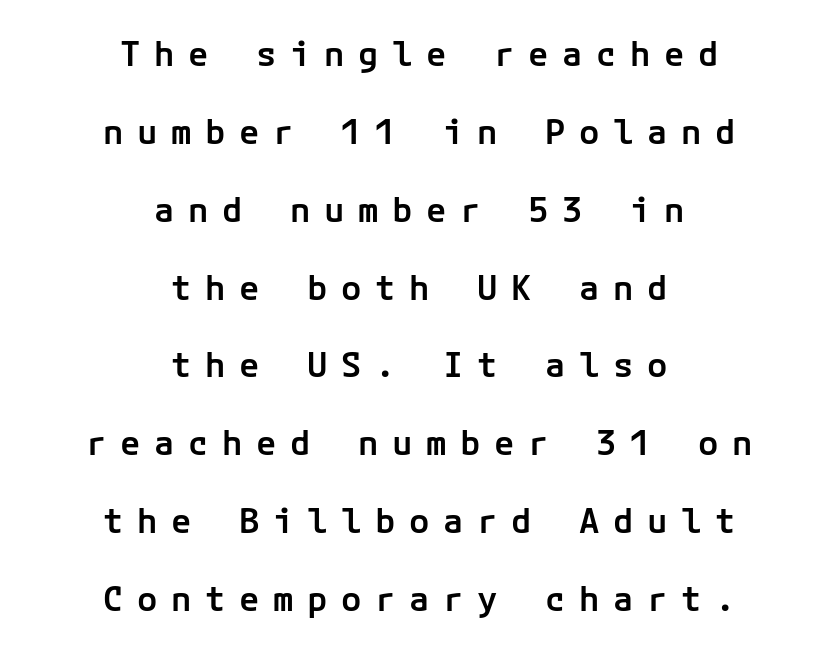
Q: Is the text bold? A: Semi-bold.
Q: Is the text italic (slanted)? A: No, it is upright.
Q: Is the typeface a serif or a sans-serif typeface? A: Sans-serif.
Q: Is the text underlined? A: No.
Q: How is the paragraph aligned? A: Centered.
Q: Is the spacing between letters normal or unusually wide? A: Unusually wide.
Q: Is the spacing between lines tight, normal or loose? A: Loose.
Q: Width (condensed, normal, or wide)? A: Normal.
Q: Stroke contrast? A: Low.
Q: x-height? A: Medium.
